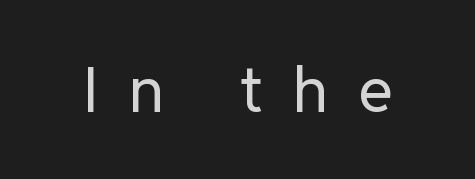
{"serif": "no", "italic": "no", "bold": "no", "weight": "regular", "width": "normal", "stroke_contrast": "low", "x_height": "medium", "monospaced": "no", "underline": "no", "letter_spacing": "wide", "letter_spacing_em": 0.48, "glyph_px": 63}
